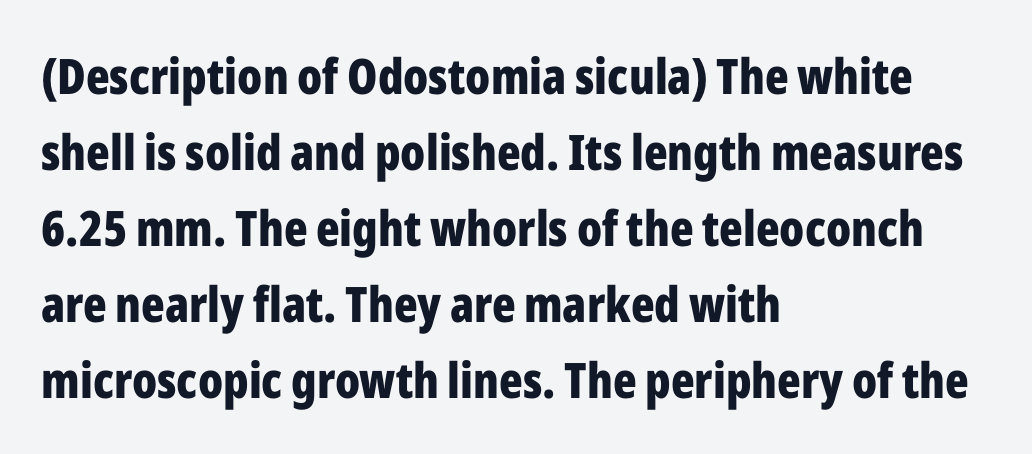
{"serif": "no", "italic": "no", "bold": "yes", "weight": "bold", "width": "condensed", "stroke_contrast": "low", "x_height": "medium", "monospaced": "no", "underline": "no", "align": "left", "line_spacing": "normal", "line_spacing_ratio": 1.55, "letter_spacing": "normal", "letter_spacing_em": 0.0, "glyph_px": 49}
